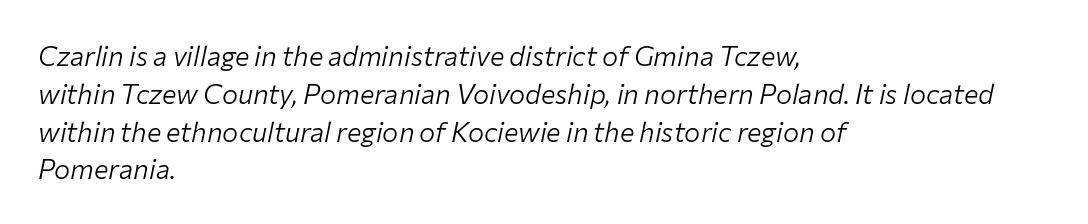
{"italic": "yes", "lean": "right", "slant_degrees": 12, "bold": "no", "underline": "no", "align": "left", "line_spacing": "normal", "line_spacing_ratio": 1.4, "letter_spacing": "normal", "letter_spacing_em": 0.0, "glyph_px": 27}
